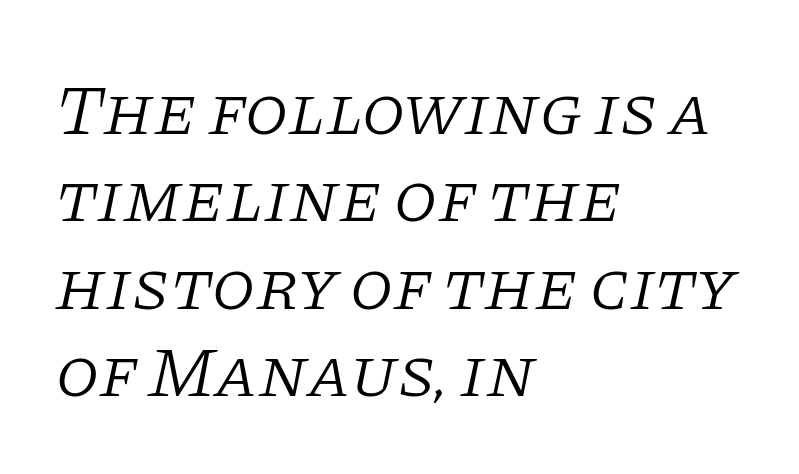
The axis of the letterforms is tilted away from vertical. Is this a sans? No — the strokes have serifs. You could not count columns in this text — the font is proportionally spaced. What stands out about the letter spacing? Nothing — it is the standard amount.
